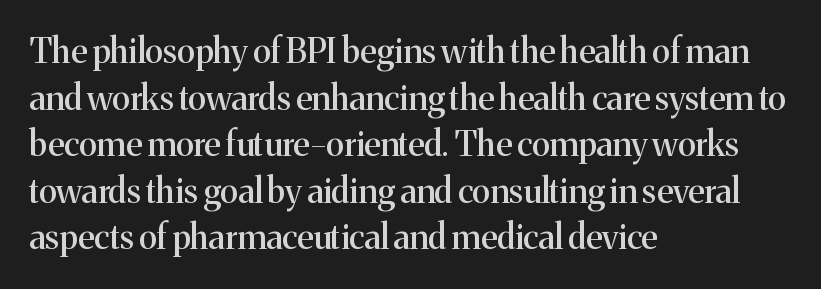
The gap between lines stays unmarked. Note the varied advance widths — an 'i' is clearly narrower than an 'm'. Yep, those are serifs on the letters. A classic flush-left, rag-right setting is used for this passage. Rows of type keep a routine distance in the vertical direction. The axis of the letterforms is exactly vertical.
